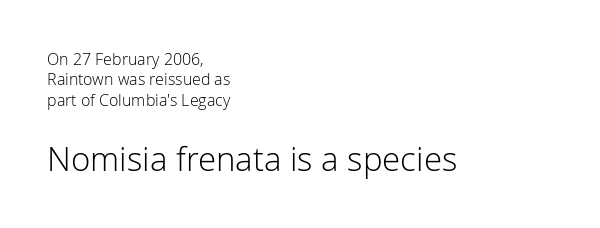
{"serif": "no", "italic": "no", "bold": "no", "weight": "light", "width": "normal", "stroke_contrast": "low", "x_height": "medium", "monospaced": "no", "underline": "no", "align": "left", "line_spacing": "normal", "line_spacing_ratio": 1.28, "letter_spacing": "normal", "letter_spacing_em": 0.0, "larger_block": "second", "size_ratio": 2.06, "glyph_px": 33}
